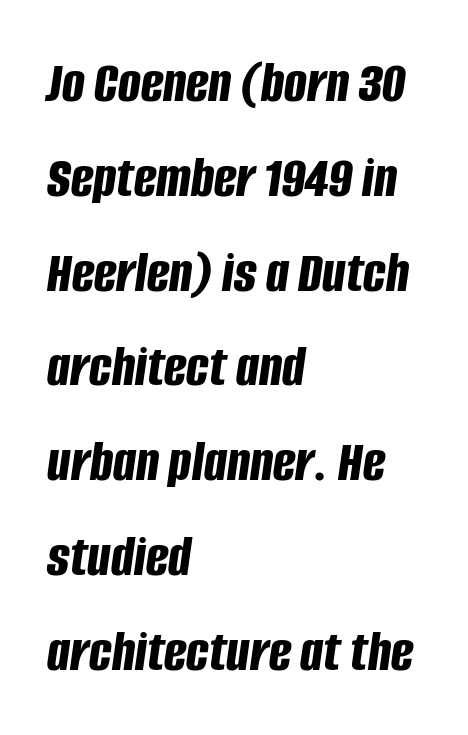
Q: Is the text bold? A: Yes.
Q: Is the text italic (slanted)? A: Yes, it leans right by about 8 degrees.
Q: Is the text underlined? A: No.
Q: How is the paragraph aligned? A: Left-aligned.
Q: Is the spacing between letters normal or unusually wide? A: Normal.
Q: Is the spacing between lines tight, normal or loose? A: Normal.
Q: Width (condensed, normal, or wide)? A: Condensed.
Q: Stroke contrast? A: Low.
Q: x-height? A: Large.
Q: Monospaced? A: No.
